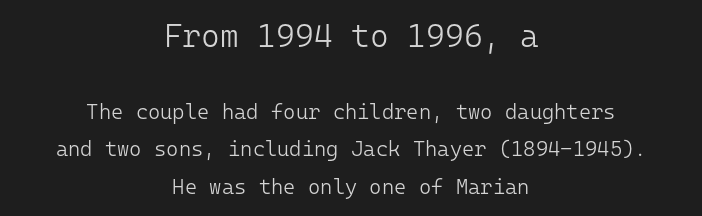
{"serif": "no", "italic": "no", "bold": "no", "weight": "light", "width": "normal", "stroke_contrast": "low", "x_height": "medium", "monospaced": "yes", "underline": "no", "align": "center", "line_spacing_ratio": 1.77, "letter_spacing": "normal", "letter_spacing_em": 0.0, "larger_block": "first", "size_ratio": 1.52, "glyph_px": 32}
